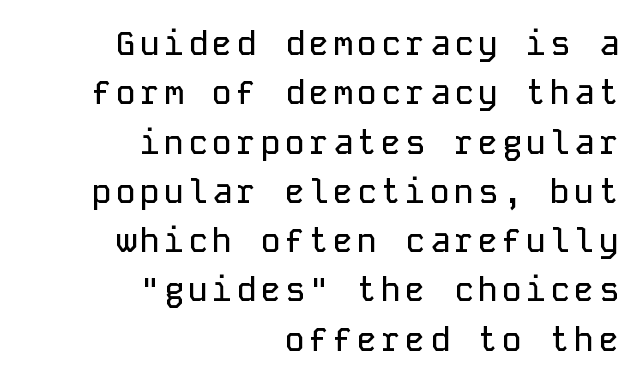
Q: Is the text italic (slanted)? A: No, it is upright.
Q: Is the typeface a serif or a sans-serif typeface? A: Sans-serif.
Q: Is the text underlined? A: No.
Q: How is the paragraph aligned? A: Right-aligned.
Q: Is the spacing between lines tight, normal or loose? A: Normal.
Q: Width (condensed, normal, or wide)? A: Normal.
Q: Stroke contrast? A: Low.
Q: x-height? A: Medium.
Q: Monospaced? A: Yes.
